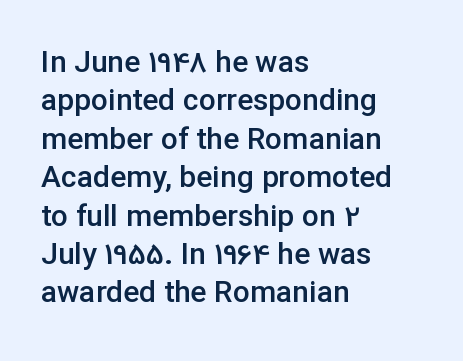
Layout note: lines flush left. Posture: straight, roman, zero tilt. Notice how descenders clear the ascenders below comfortably — that's standard leading. Regarding serifs, this sample does without them.
